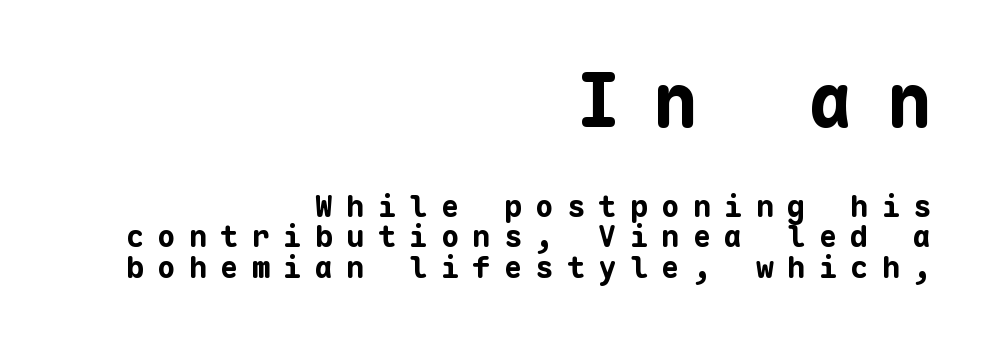
{"serif": "no", "italic": "no", "bold": "yes", "weight": "bold", "width": "normal", "stroke_contrast": "low", "x_height": "medium", "monospaced": "yes", "underline": "no", "align": "right", "line_spacing": "tight", "line_spacing_ratio": 1.02, "letter_spacing": "wide", "letter_spacing_em": 0.45, "larger_block": "first", "size_ratio": 2.47, "glyph_px": 74}
